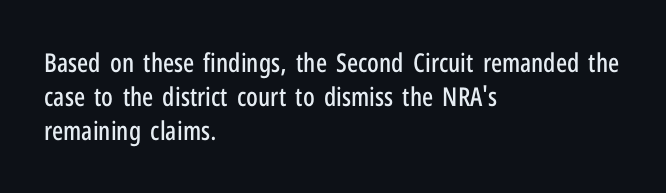
Q: Is the text italic (slanted)? A: No, it is upright.
Q: Is the text underlined? A: No.
Q: How is the paragraph aligned? A: Left-aligned.
Q: Is the spacing between letters normal or unusually wide? A: Normal.
Q: Is the spacing between lines tight, normal or loose? A: Normal.
